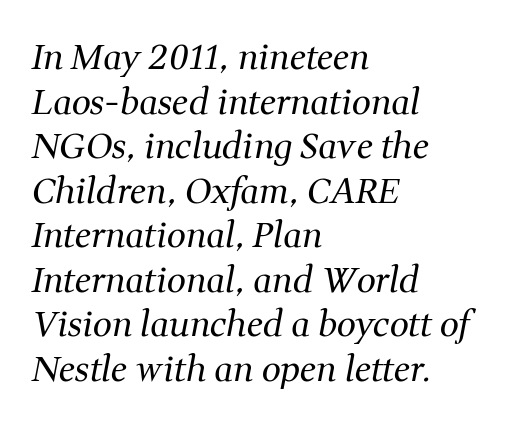
Q: Is the text bold? A: No.
Q: Is the text italic (slanted)? A: Yes, it leans right by about 11 degrees.
Q: Is the typeface a serif or a sans-serif typeface? A: Serif.
Q: Is the text underlined? A: No.
Q: How is the paragraph aligned? A: Left-aligned.
Q: Is the spacing between letters normal or unusually wide? A: Normal.
Q: Is the spacing between lines tight, normal or loose? A: Normal.
Q: Width (condensed, normal, or wide)? A: Normal.
Q: Stroke contrast? A: Medium.
Q: x-height? A: Medium.
Q: Monospaced? A: No.
